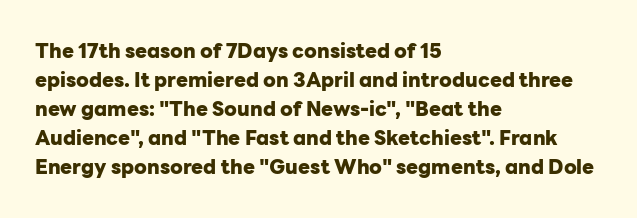
The image shows 20 px bold type, upright; set left-aligned, normal line spacing (1.45x), normal letter spacing, not underlined.
